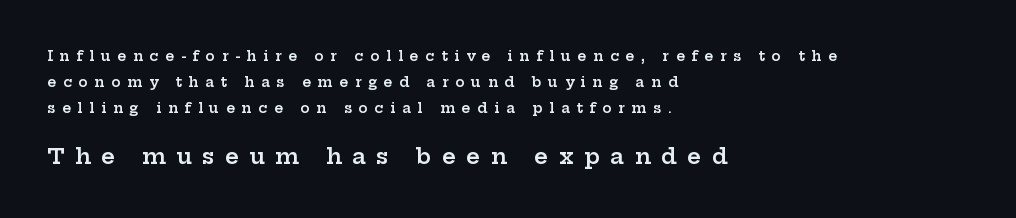
Q: Is the text bold? A: Semi-bold.
Q: Is the text italic (slanted)? A: No, it is upright.
Q: Is the text underlined? A: No.
Q: How is the paragraph aligned? A: Left-aligned.
Q: Is the spacing between letters normal or unusually wide? A: Unusually wide.
Q: Which block of text is set in a larger size, the first (top) or the second (bottom)? A: The second (bottom) one.
